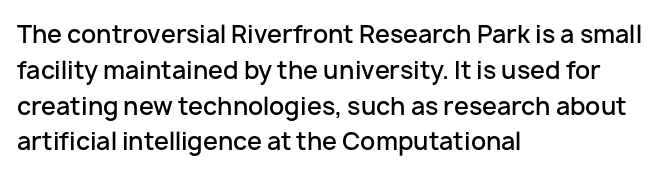
{"italic": "no", "bold": "semi", "underline": "no", "align": "left", "line_spacing": "normal", "line_spacing_ratio": 1.49, "letter_spacing": "normal", "letter_spacing_em": 0.0, "glyph_px": 24}
